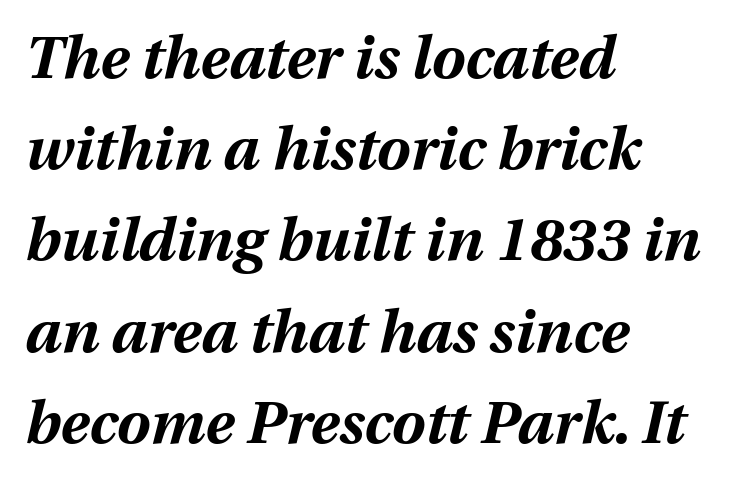
{"italic": "yes", "lean": "right", "slant_degrees": 12, "bold": "yes", "weight": "bold", "width": "normal", "stroke_contrast": "medium", "x_height": "medium", "monospaced": "no", "underline": "no", "align": "left", "line_spacing": "normal", "line_spacing_ratio": 1.52, "letter_spacing": "normal", "letter_spacing_em": 0.0, "glyph_px": 60}
